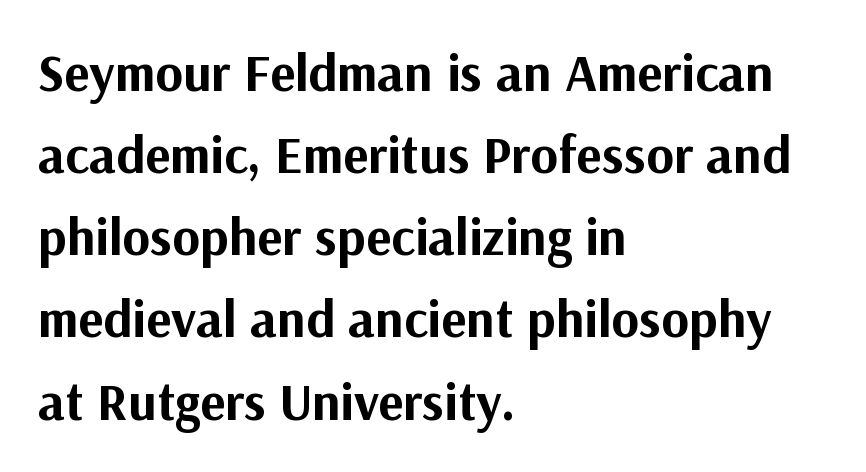
The image shows 53 px bold sans-serif type, upright; set left-aligned, normal line spacing (1.55x), normal letter spacing, not underlined; medium stroke contrast and a medium x-height.
